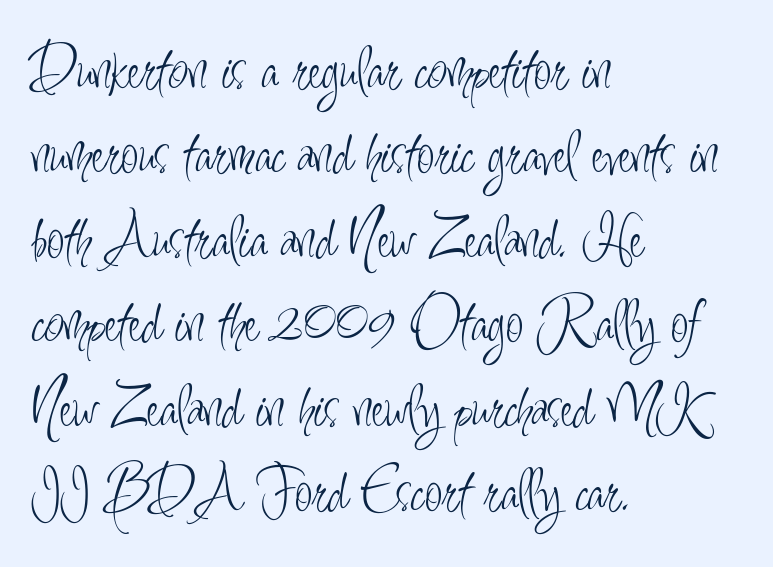
Q: Is the text bold? A: No.
Q: Is the typeface a serif or a sans-serif typeface? A: Sans-serif.
Q: Is the text underlined? A: No.
Q: How is the paragraph aligned? A: Left-aligned.
Q: Is the spacing between letters normal or unusually wide? A: Normal.
Q: Is the spacing between lines tight, normal or loose? A: Normal.
Q: Width (condensed, normal, or wide)? A: Condensed.
Q: Stroke contrast? A: Low.
Q: x-height? A: Small.
Q: Monospaced? A: No.
